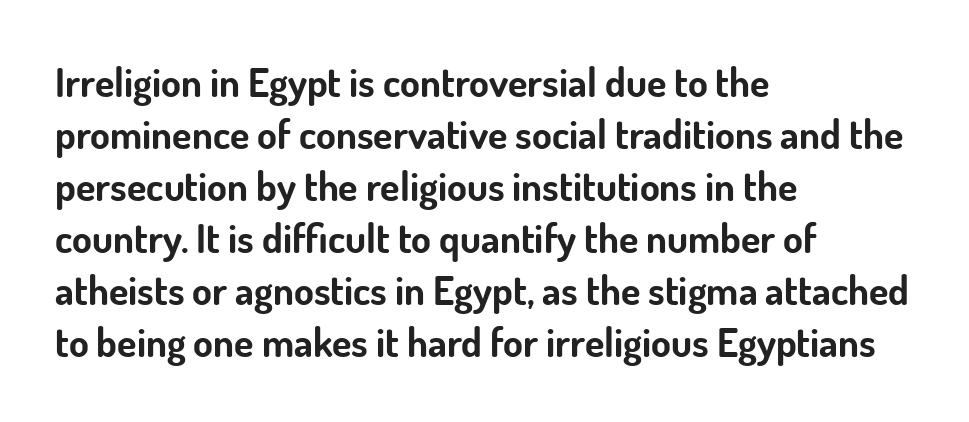
Check where the strokes stop: nothing finishes them off — pure sans. Horizontal bands of white between lines are of average thickness. The type is set solid horizontally, with unmodified tracking. Do the characters align in a grid? No, the font is proportional.
